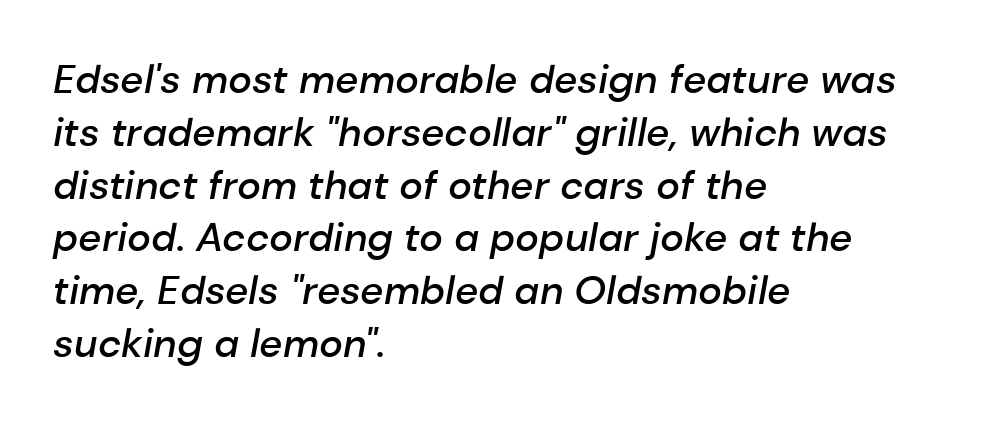
{"italic": "yes", "lean": "right", "slant_degrees": 10, "bold": "semi", "weight": "semibold", "width": "normal", "stroke_contrast": "low", "x_height": "medium", "monospaced": "no", "underline": "no", "align": "left", "line_spacing": "normal", "line_spacing_ratio": 1.32, "letter_spacing": "normal", "letter_spacing_em": 0.0, "glyph_px": 40}
